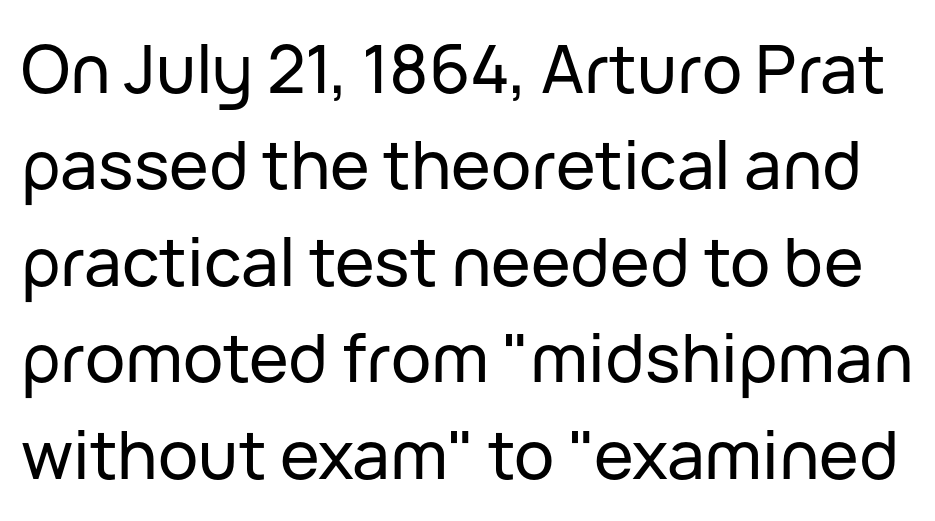
{"serif": "no", "italic": "no", "width": "normal", "stroke_contrast": "low", "x_height": "medium", "monospaced": "no", "underline": "no", "line_spacing": "normal", "line_spacing_ratio": 1.44, "letter_spacing": "normal", "letter_spacing_em": 0.0, "glyph_px": 67}
